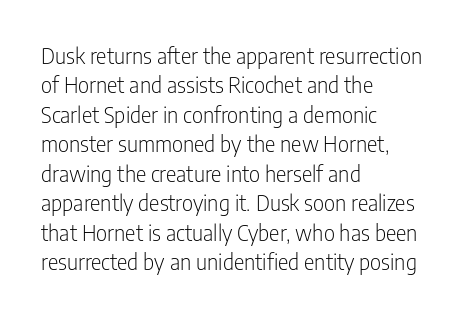
The image shows 22 px text type, upright; set left-aligned, normal line spacing (1.34x), normal letter spacing, not underlined.
